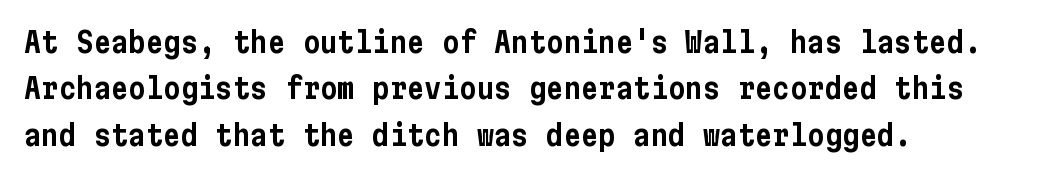
{"serif": "no", "italic": "no", "width": "condensed", "stroke_contrast": "low", "x_height": "medium", "underline": "no", "align": "left", "line_spacing": "normal", "line_spacing_ratio": 1.6, "letter_spacing": "normal", "letter_spacing_em": 0.0, "glyph_px": 29}
